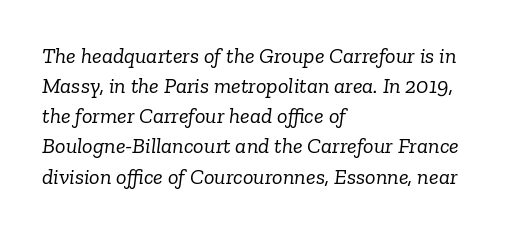
The image shows 22 px text type, italic (leaning right); set left-aligned, normal line spacing (1.37x), normal letter spacing, not underlined.
